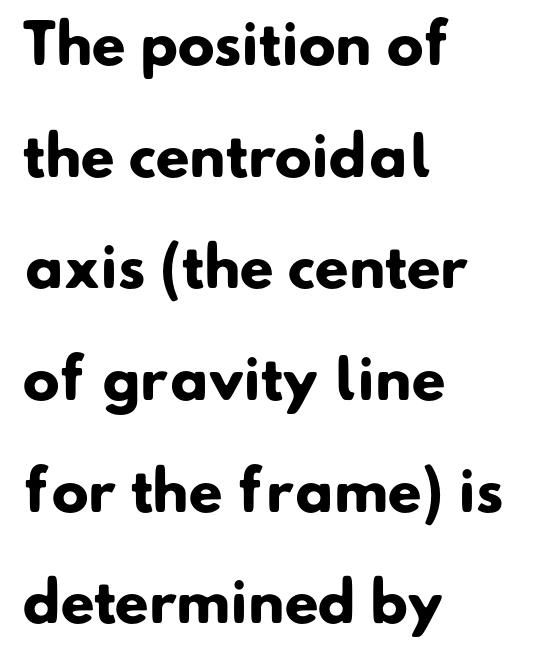
The image shows 55 px heavy sans-serif type; set left-aligned, loose line spacing (2.03x), normal letter spacing, not underlined; low stroke contrast and a small x-height.
